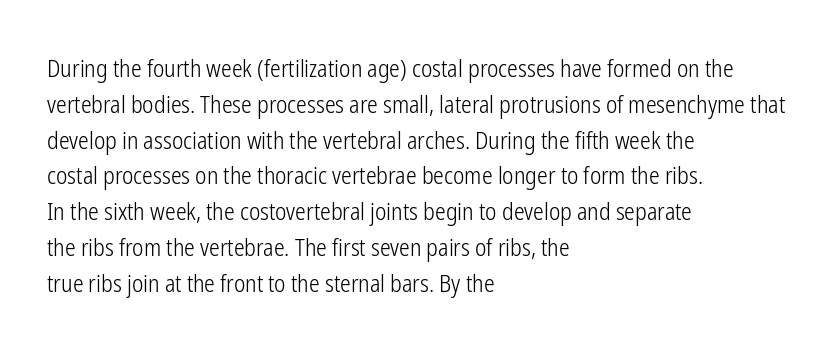
Q: Is the text bold? A: No.
Q: Is the text italic (slanted)? A: No, it is upright.
Q: Is the text underlined? A: No.
Q: How is the paragraph aligned? A: Left-aligned.
Q: Is the spacing between letters normal or unusually wide? A: Normal.
Q: Is the spacing between lines tight, normal or loose? A: Normal.
